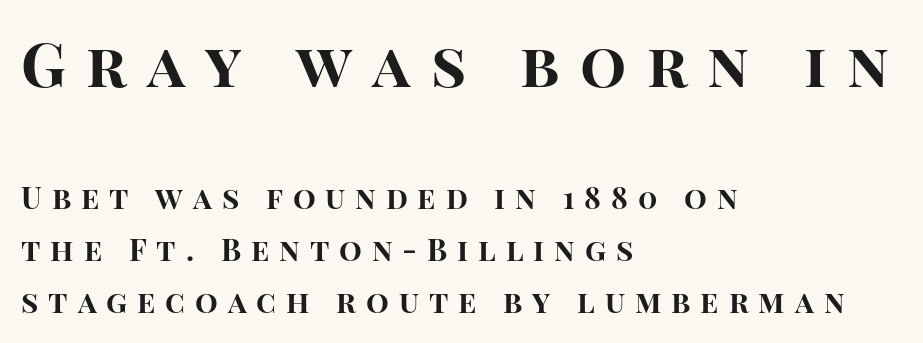
The image shows 61 px bold sans-serif type, upright; set left-aligned, line spacing 1.74x, unusually wide letter spacing (+0.33 em), not underlined; the first (top) block is 2.03x larger; high stroke contrast and a large x-height.
